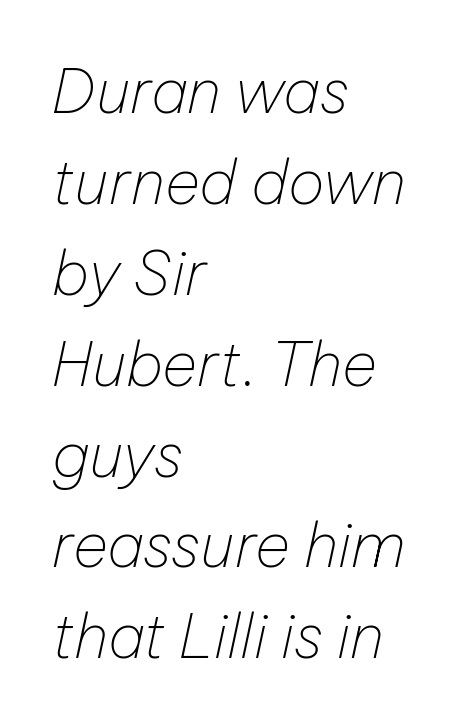
This sample keeps an unexceptional amount of space between lines. Lines of text with bare space underneath. Each line starts at the same left margin while the right side varies. Honestly, the letter spacing is just normal — you wouldn't notice it. Varying glyph widths throughout — classic text-font behaviour. Weight: regular or lighter.
